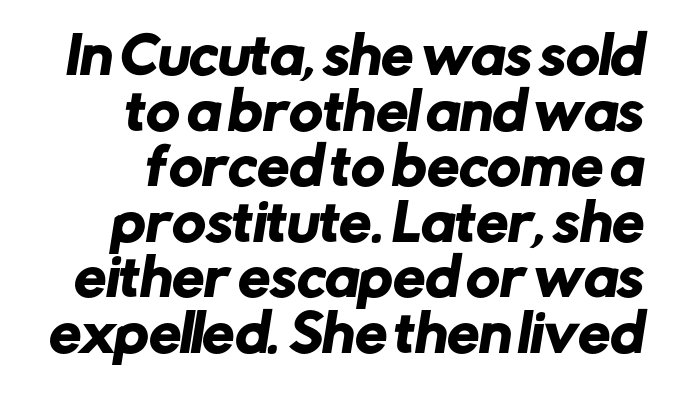
{"serif": "no", "width": "normal", "stroke_contrast": "low", "x_height": "medium", "monospaced": "no", "underline": "no", "line_spacing": "tight", "line_spacing_ratio": 1.09, "letter_spacing": "normal", "letter_spacing_em": 0.0, "glyph_px": 51}
